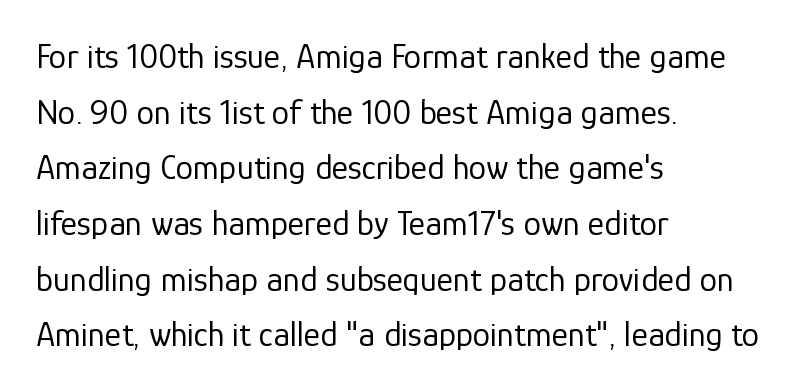
The image shows 35 px regular-weight sans-serif type, upright; set left-aligned, normal line spacing (1.59x), normal letter spacing, not underlined; low stroke contrast and a medium x-height.
